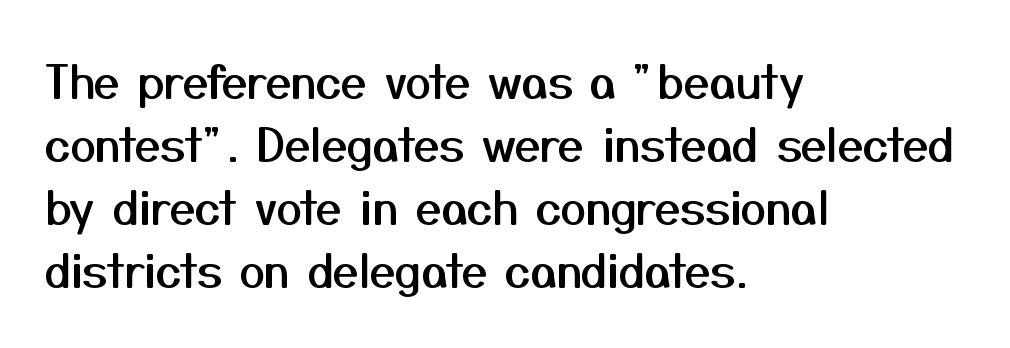
{"serif": "no", "italic": "no", "width": "normal", "stroke_contrast": "medium", "x_height": "medium", "monospaced": "no", "underline": "no", "align": "left", "line_spacing": "normal", "line_spacing_ratio": 1.37, "letter_spacing": "normal", "letter_spacing_em": 0.0, "glyph_px": 46}
